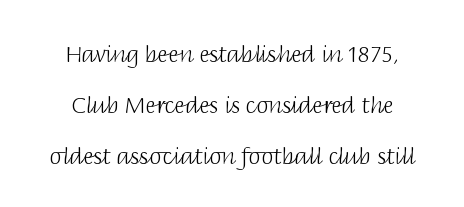
The image shows 22 px text type, upright; set centered, loose line spacing (2.32x), normal letter spacing, not underlined.
